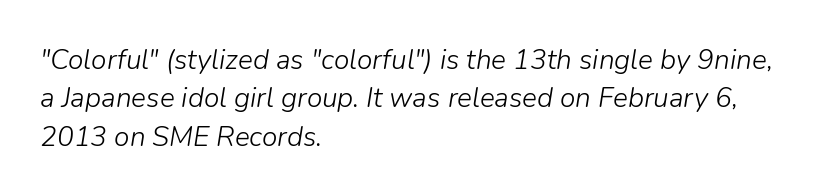
Q: Is the text bold? A: No.
Q: Is the text italic (slanted)? A: Yes, it leans right by about 9 degrees.
Q: Is the text underlined? A: No.
Q: How is the paragraph aligned? A: Left-aligned.
Q: Is the spacing between letters normal or unusually wide? A: Normal.
Q: Is the spacing between lines tight, normal or loose? A: Normal.
Q: Width (condensed, normal, or wide)? A: Normal.
Q: Stroke contrast? A: Low.
Q: x-height? A: Medium.
Q: Monospaced? A: No.
